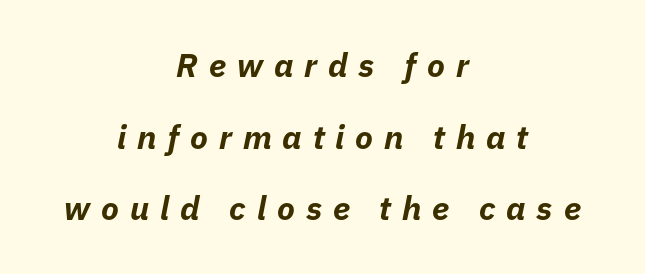
The image shows 33 px bold type, italic (leaning right); set centered, loose line spacing (2.17x), unusually wide letter spacing (+0.33 em), not underlined; low stroke contrast and a medium x-height.
